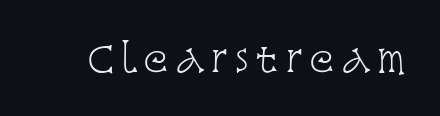
Q: Is the text bold? A: No.
Q: Is the text italic (slanted)? A: No, it is upright.
Q: Is the typeface a serif or a sans-serif typeface? A: Serif.
Q: Is the text underlined? A: No.
Q: Width (condensed, normal, or wide)? A: Condensed.
Q: Stroke contrast? A: Low.
Q: x-height? A: Large.
Q: Monospaced? A: No.
